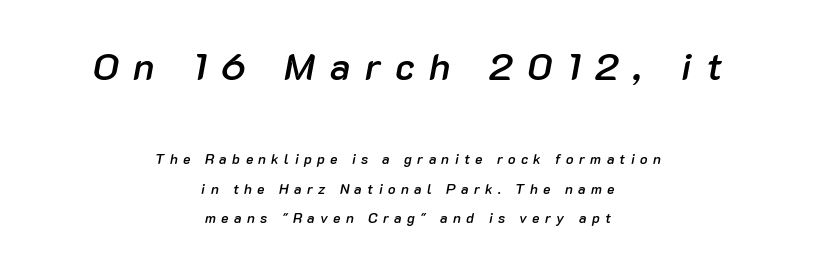
The earlier block is typeset at a bigger size than the later block. The designer dialed line spacing up above the default. Is this a fixed-width face? No — the glyphs have proportional, varying widths. Style check: oblique. In terms of letterspacing, this is a distinctly airy, spread setting.
